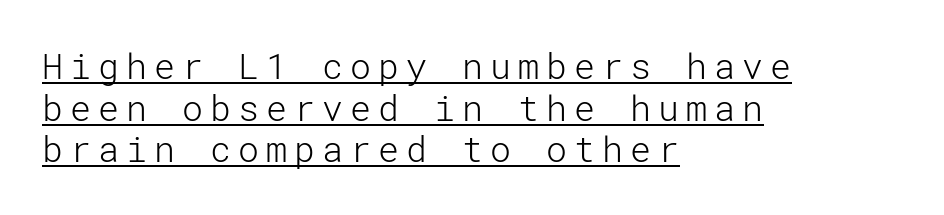
Q: Is the text bold? A: No.
Q: Is the text italic (slanted)? A: No, it is upright.
Q: Is the typeface a serif or a sans-serif typeface? A: Sans-serif.
Q: Is the text underlined? A: Yes.
Q: How is the paragraph aligned? A: Left-aligned.
Q: Is the spacing between letters normal or unusually wide? A: Unusually wide.
Q: Width (condensed, normal, or wide)? A: Normal.
Q: Stroke contrast? A: Low.
Q: x-height? A: Medium.
